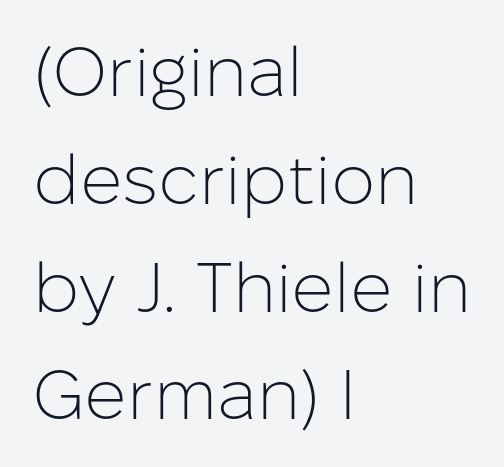
The image shows 70 px light sans-serif type, upright; set left-aligned, normal line spacing (1.54x), normal letter spacing, not underlined; low stroke contrast and a medium x-height.
